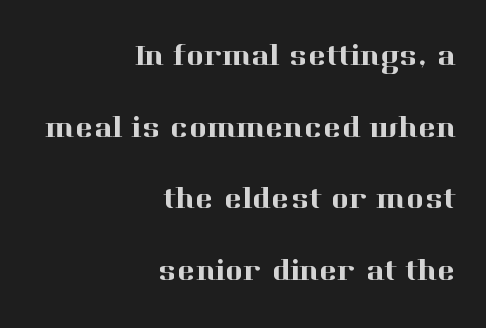
{"serif": "yes", "italic": "no", "width": "normal", "stroke_contrast": "high", "x_height": "medium", "monospaced": "no", "underline": "no", "align": "right", "line_spacing": "loose", "line_spacing_ratio": 2.31, "letter_spacing": "normal", "letter_spacing_em": 0.0, "glyph_px": 31}
